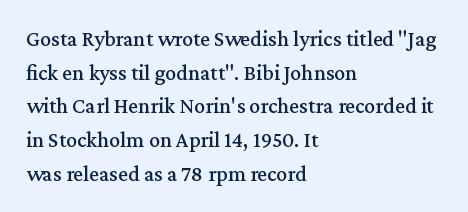
Q: Is the text italic (slanted)? A: No, it is upright.
Q: Is the text underlined? A: No.
Q: How is the paragraph aligned? A: Left-aligned.
Q: Is the spacing between letters normal or unusually wide? A: Normal.
Q: Is the spacing between lines tight, normal or loose? A: Normal.
